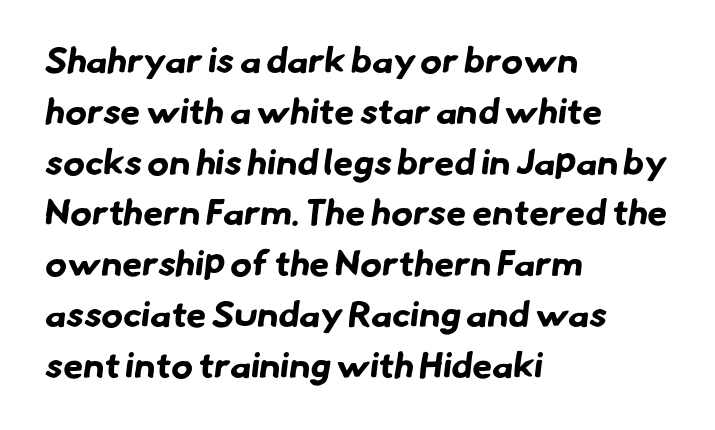
The image shows 36 px bold sans-serif type; set left-aligned, normal line spacing (1.41x), normal letter spacing, not underlined; low stroke contrast and a small x-height.
